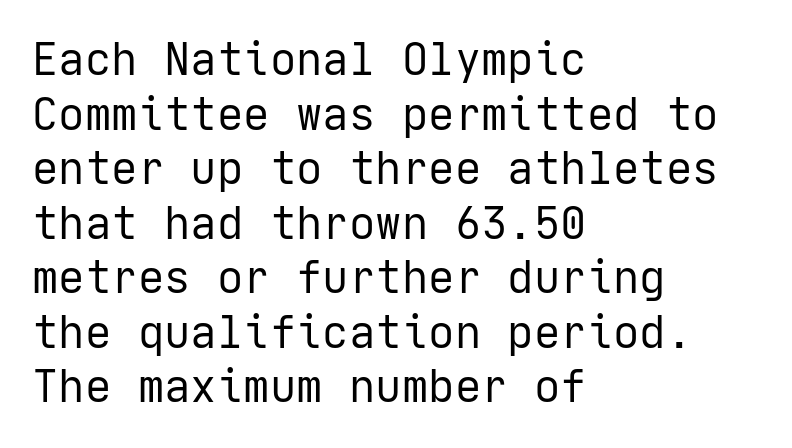
The image shows 44 px regular-weight sans-serif type, upright; set left-aligned, line spacing 1.24x, normal letter spacing, not underlined; low stroke contrast and a medium x-height.
